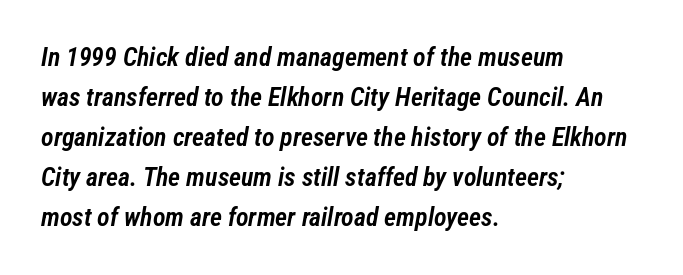
The block of text has a typical density, with ordinary space between rows. Plain, unruled lines of type. On the weight axis this lands at semibold, roughly 600. Observe the ordinary spacing: letters are neighbours, not strangers. Typeset ragged right — the left edge is the straight one.
